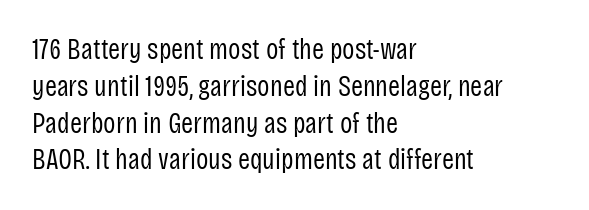
Q: Is the text bold? A: No.
Q: Is the text italic (slanted)? A: No, it is upright.
Q: Is the typeface a serif or a sans-serif typeface? A: Sans-serif.
Q: Is the text underlined? A: No.
Q: How is the paragraph aligned? A: Left-aligned.
Q: Is the spacing between letters normal or unusually wide? A: Normal.
Q: Is the spacing between lines tight, normal or loose? A: Normal.
Q: Width (condensed, normal, or wide)? A: Condensed.
Q: Stroke contrast? A: Low.
Q: x-height? A: Large.
Q: Monospaced? A: No.
